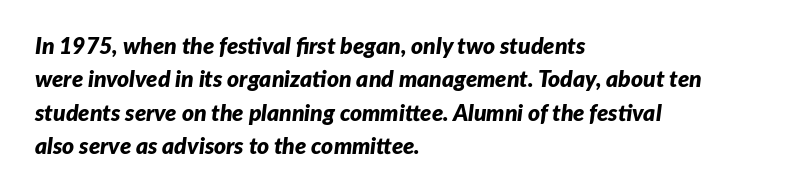
The image shows 23 px bold type, italic (leaning right); set left-aligned, normal line spacing (1.45x), normal letter spacing, not underlined.
